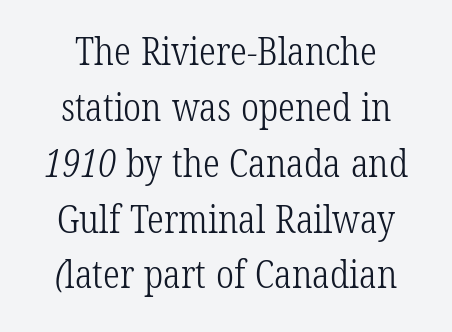
The image shows 38 px light, condensed serif type; set centered, normal line spacing (1.47x), normal letter spacing, not underlined; low stroke contrast and a medium x-height.
